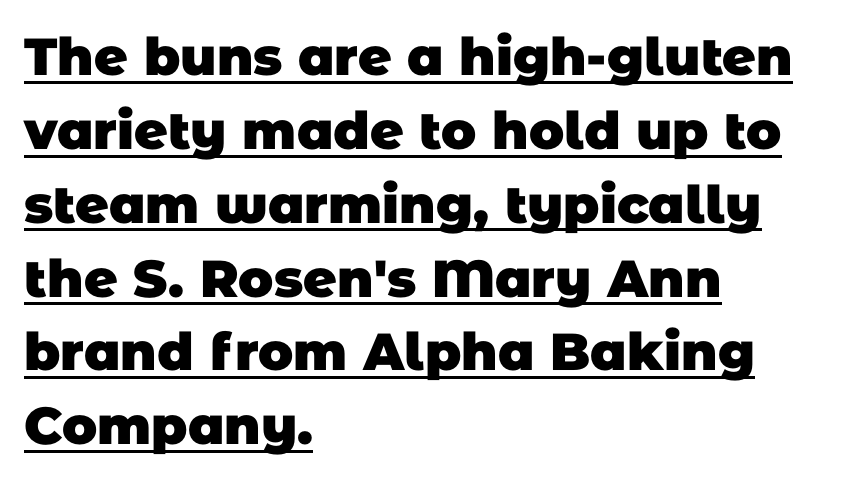
The image shows 52 px heavy sans-serif type; set left-aligned, normal line spacing (1.42x), normal letter spacing, underlined; low stroke contrast and a large x-height.
